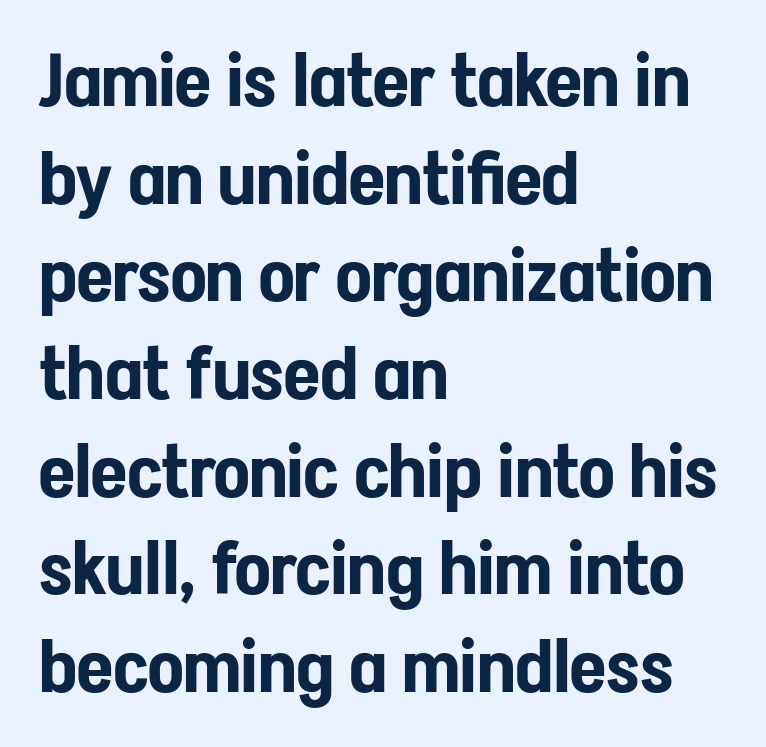
{"serif": "no", "italic": "no", "width": "condensed", "stroke_contrast": "low", "x_height": "medium", "monospaced": "no", "underline": "no", "align": "left", "line_spacing": "normal", "line_spacing_ratio": 1.32, "letter_spacing": "normal", "letter_spacing_em": 0.0, "glyph_px": 74}
